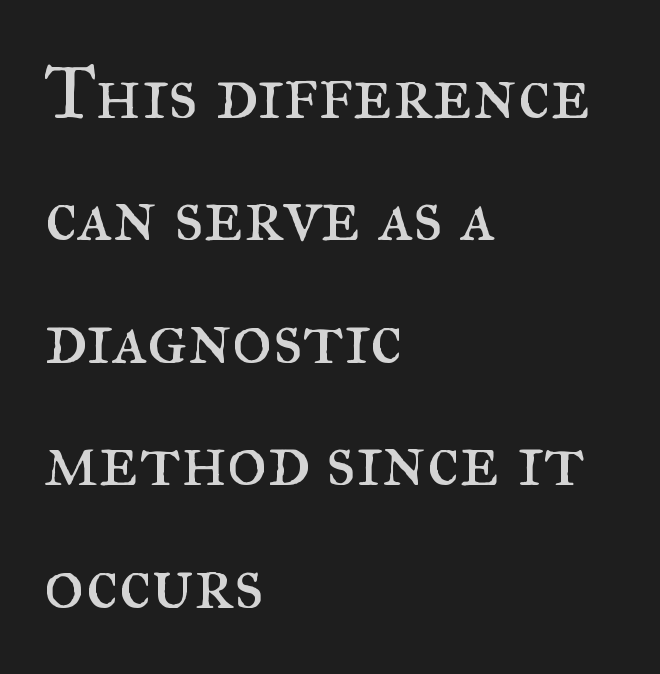
Q: Is the text bold? A: No.
Q: Is the text italic (slanted)? A: No, it is upright.
Q: Is the typeface a serif or a sans-serif typeface? A: Serif.
Q: Is the text underlined? A: No.
Q: How is the paragraph aligned? A: Left-aligned.
Q: Is the spacing between letters normal or unusually wide? A: Normal.
Q: Is the spacing between lines tight, normal or loose? A: Normal.
Q: Width (condensed, normal, or wide)? A: Normal.
Q: Stroke contrast? A: Medium.
Q: x-height? A: Small.
Q: Monospaced? A: No.
